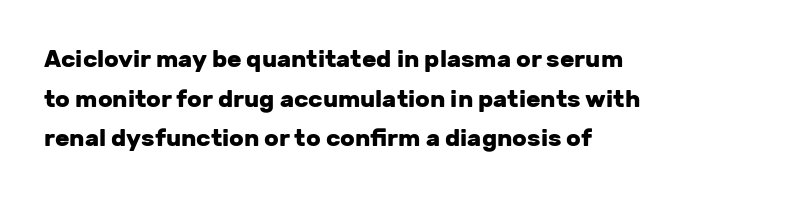
The image shows 24 px bold type, upright; set left-aligned, normal line spacing (1.65x), normal letter spacing, not underlined.
